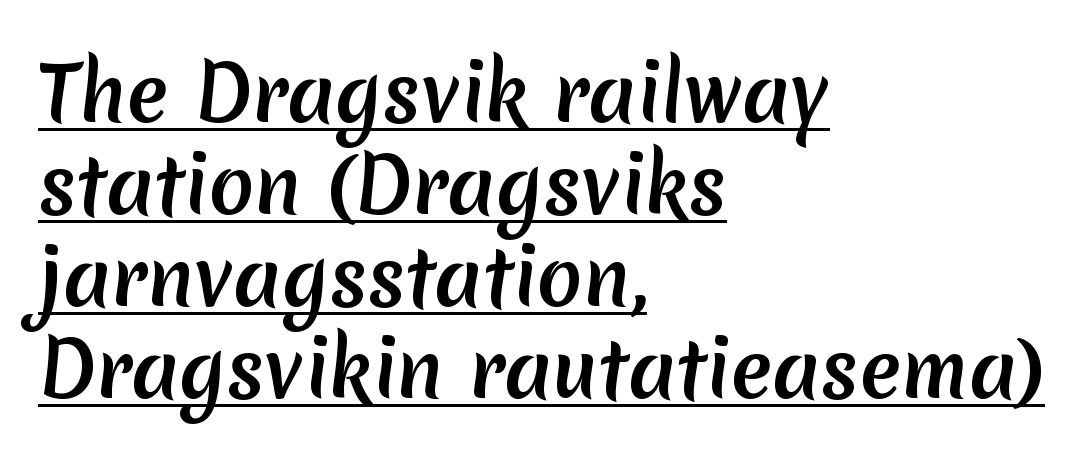
Think of a printed novel: that variable character pitch is what you see here. These lines keep a tight, regular rhythm from letter to letter. A typographer would call this underscored text. What kind of face is this? One without serifs — a sans.
